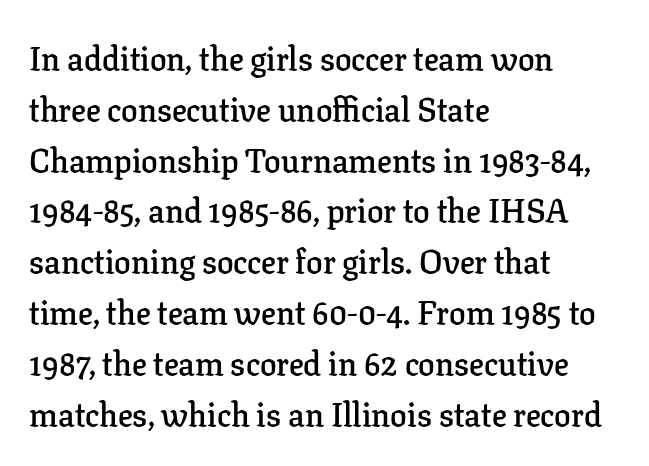
The passage shown stacks its lines at a standard gap. Bold? Not quite — semibold, heavier than regular but stopping short. Think of a printed novel: that variable character pitch is what you see here. Font category for this specimen: serif. Observe the ordinary spacing: letters are neighbours, not strangers. Notice how the stems are strictly vertical — no italics here.
